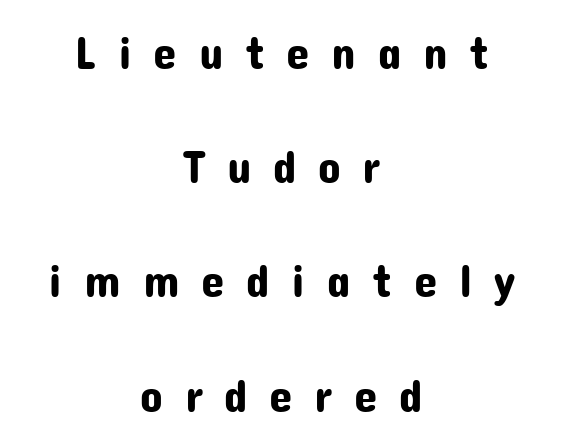
Q: Is the text italic (slanted)? A: No, it is upright.
Q: Is the typeface a serif or a sans-serif typeface? A: Sans-serif.
Q: Is the text underlined? A: No.
Q: How is the paragraph aligned? A: Centered.
Q: Is the spacing between letters normal or unusually wide? A: Unusually wide.
Q: Is the spacing between lines tight, normal or loose? A: Loose.
Q: Width (condensed, normal, or wide)? A: Normal.
Q: Stroke contrast? A: Low.
Q: x-height? A: Medium.
Q: Monospaced? A: No.
